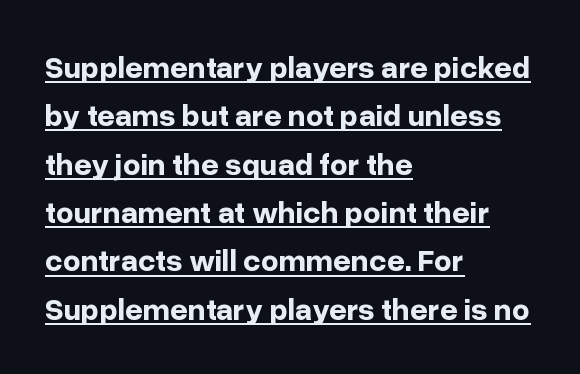
The image shows 31 px bold sans-serif type, upright; set left-aligned, normal line spacing (1.56x), normal letter spacing, underlined; low stroke contrast and a medium x-height.
